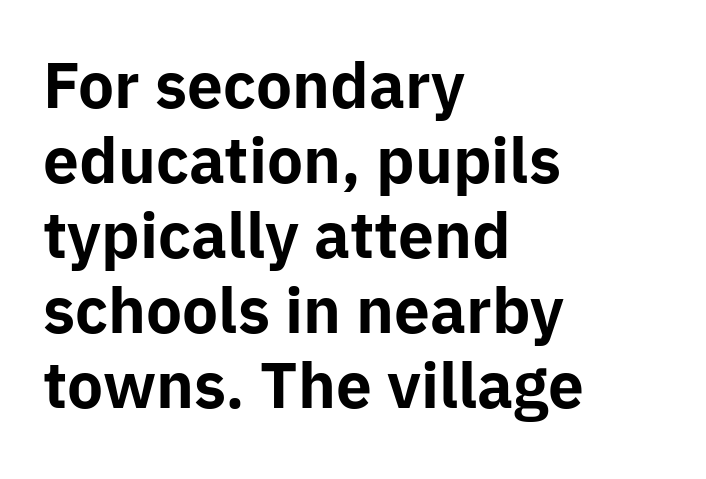
Each glyph is drawn with heavy, bold strokes. This sample uses an upright cut, with every glyph sitting square on the baseline. Alignment: flush left. The horizontal fit of the characters is conventional and even. Looks like regular typesetting: each glyph gets only the width it needs.
